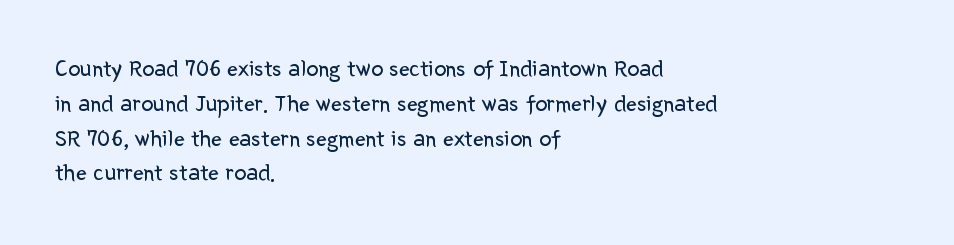
Summary of weight: not heavy and not bold. The passage shown stacks its lines at a standard gap. Upright lettering throughout. Tracking value appears to be zero — textbook default spacing.
